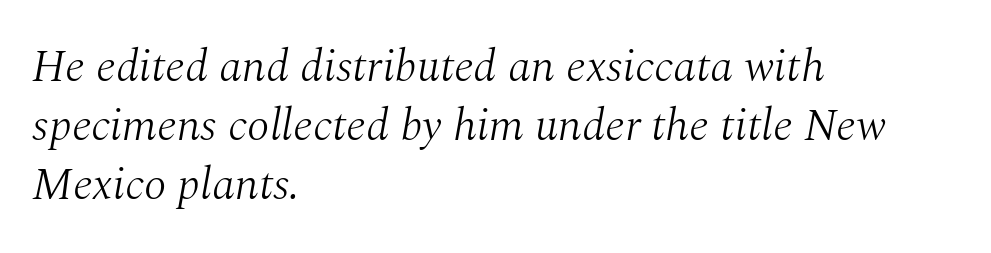
{"serif": "yes", "italic": "yes", "lean": "right", "slant_degrees": 10, "bold": "no", "weight": "light", "width": "normal", "stroke_contrast": "medium", "x_height": "medium", "monospaced": "no", "underline": "no", "align": "left", "line_spacing": "normal", "line_spacing_ratio": 1.28, "letter_spacing": "normal", "letter_spacing_em": 0.0, "glyph_px": 46}
